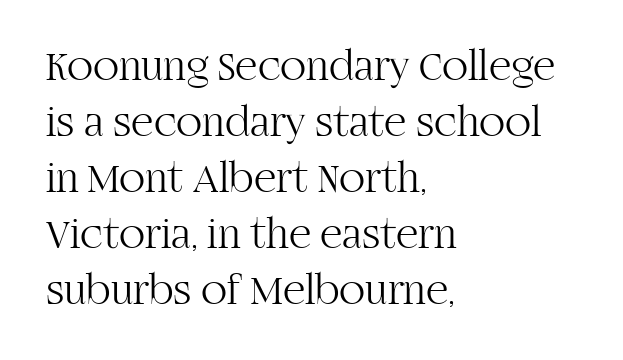
{"serif": "yes", "italic": "no", "bold": "no", "weight": "light", "width": "normal", "stroke_contrast": "high", "x_height": "large", "monospaced": "no", "underline": "no", "align": "left", "line_spacing": "normal", "line_spacing_ratio": 1.3, "letter_spacing": "normal", "letter_spacing_em": 0.0, "glyph_px": 43}
